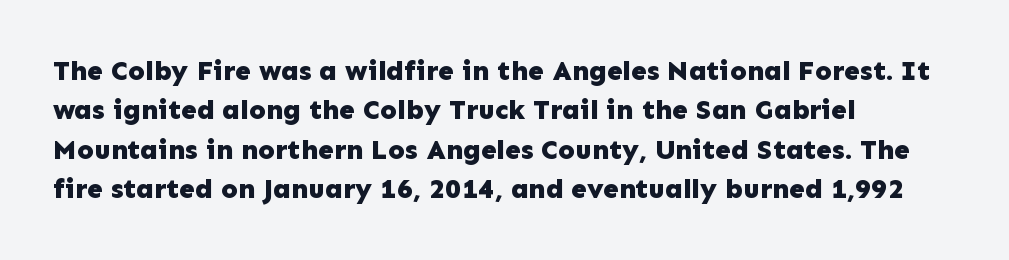
The image shows 28 px bold sans-serif type, upright; set left-aligned, normal line spacing (1.41x), normal letter spacing, not underlined; low stroke contrast and a medium x-height.
